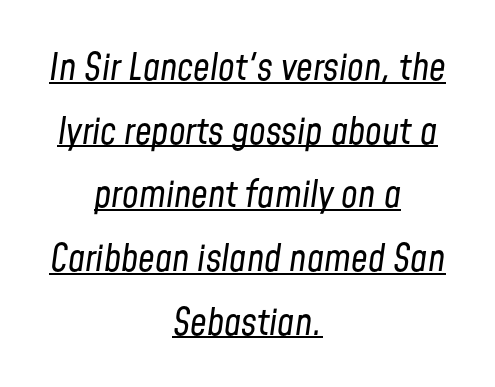
The paragraph shown floats in the horizontal middle. The cut favours lightness, reaching ordinary text weight at its darkest. A typographer would call this underscored text. The line texture is even and compact thanks to regular tracking.
